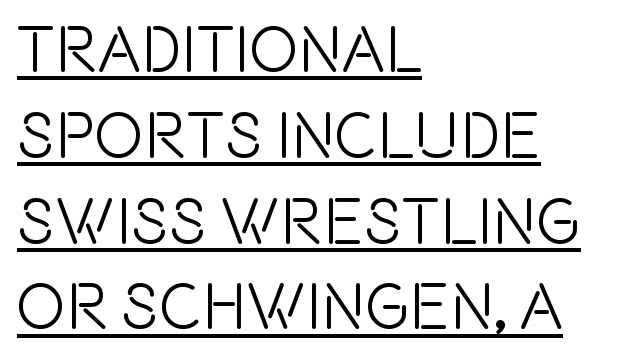
Vertical spacing — default. What stands out about the letter spacing? Nothing — it is the standard amount. You can tell from the bare stems that sans-serif type was used. The rendering anchors every line to the left-hand side.
